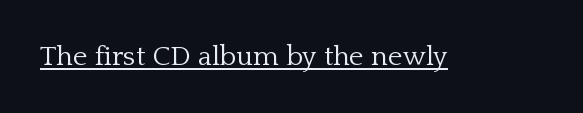
Q: Is the text bold? A: No.
Q: Is the text italic (slanted)? A: No, it is upright.
Q: Is the typeface a serif or a sans-serif typeface? A: Serif.
Q: Is the text underlined? A: Yes.
Q: Is the spacing between letters normal or unusually wide? A: Normal.
Q: Width (condensed, normal, or wide)? A: Normal.
Q: Stroke contrast? A: Low.
Q: x-height? A: Medium.
Q: Monospaced? A: No.
